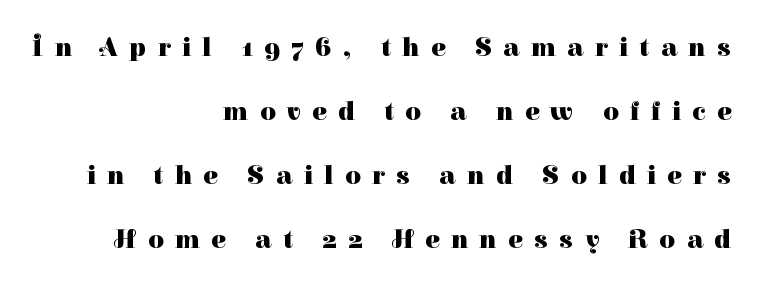
Q: Is the text bold? A: Yes.
Q: Is the text italic (slanted)? A: No, it is upright.
Q: Is the text underlined? A: No.
Q: How is the paragraph aligned? A: Right-aligned.
Q: Is the spacing between letters normal or unusually wide? A: Unusually wide.
Q: Is the spacing between lines tight, normal or loose? A: Loose.
